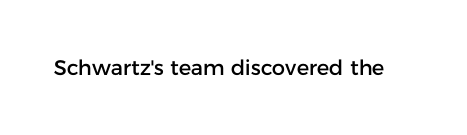
Q: Is the text italic (slanted)? A: No, it is upright.
Q: Is the text underlined? A: No.
Q: Is the spacing between letters normal or unusually wide? A: Normal.
